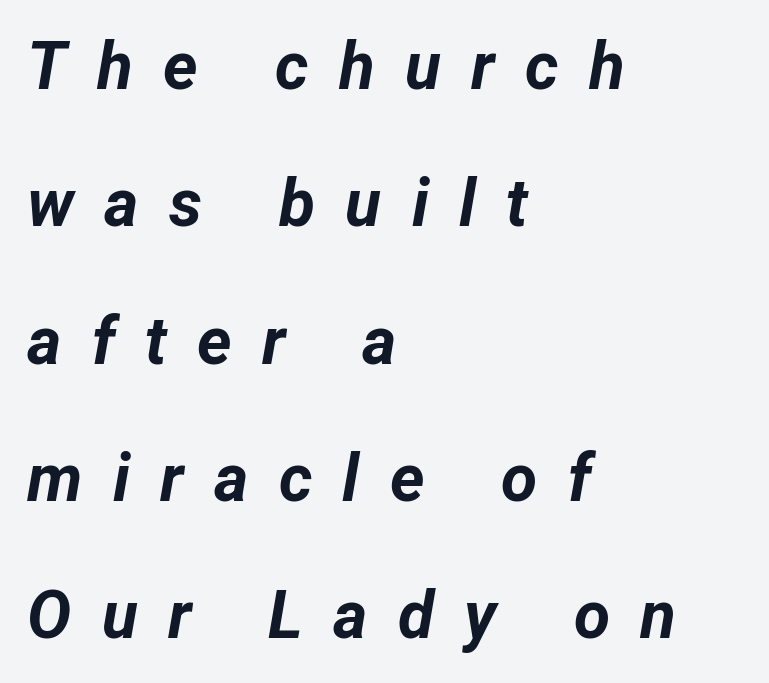
The image shows 66 px bold type, italic (leaning right); set left-aligned, loose line spacing (2.08x), unusually wide letter spacing (+0.46 em), not underlined; low stroke contrast and a medium x-height.
